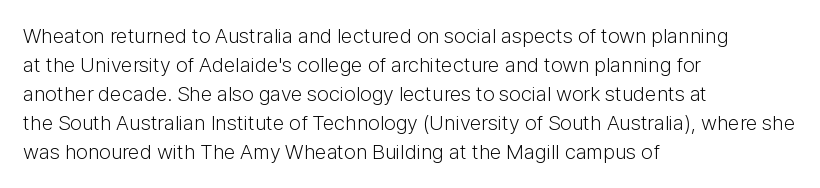
Letters rest on an invisible, unmarked baseline. Heaviness? Minimal to ordinary, like unemphasized prose. The rendering anchors every line to the left-hand side. The line-height multiplier appears to be the usual default.
